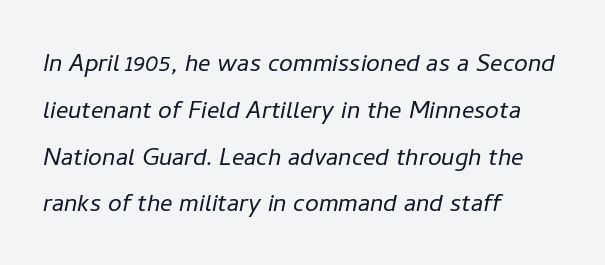
Q: Is the text bold? A: No.
Q: Is the text italic (slanted)? A: Yes, it leans right by about 11 degrees.
Q: Is the text underlined? A: No.
Q: How is the paragraph aligned? A: Left-aligned.
Q: Is the spacing between letters normal or unusually wide? A: Normal.
Q: Is the spacing between lines tight, normal or loose? A: Normal.
Q: Width (condensed, normal, or wide)? A: Normal.
Q: Stroke contrast? A: Low.
Q: x-height? A: Medium.
Q: Monospaced? A: No.
